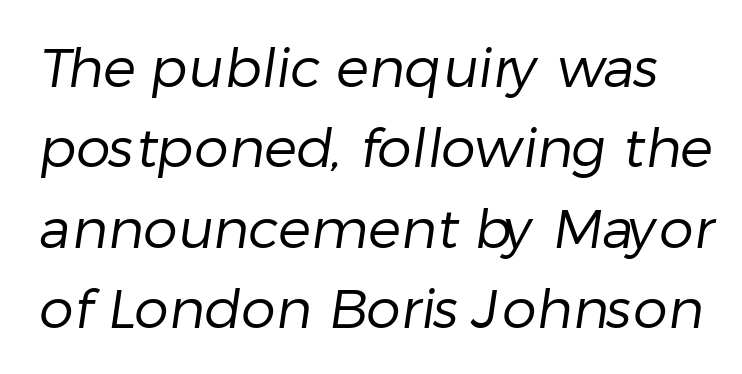
{"serif": "no", "bold": "no", "weight": "regular", "width": "normal", "stroke_contrast": "low", "x_height": "medium", "monospaced": "no", "underline": "no", "line_spacing": "normal", "line_spacing_ratio": 1.46, "letter_spacing": "normal", "letter_spacing_em": 0.0, "glyph_px": 55}
